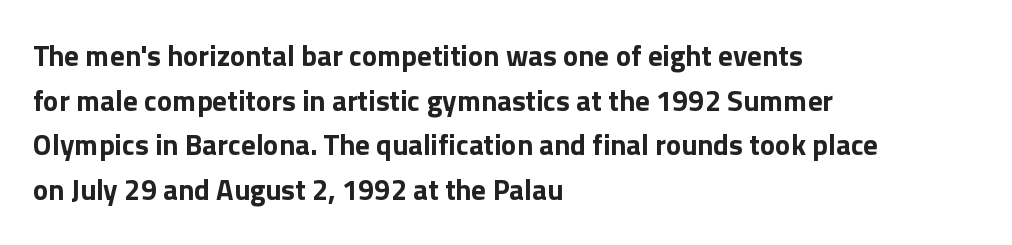
The image shows 29 px bold sans-serif type, upright; set left-aligned, normal line spacing (1.54x), normal letter spacing, not underlined; low stroke contrast and a medium x-height.
